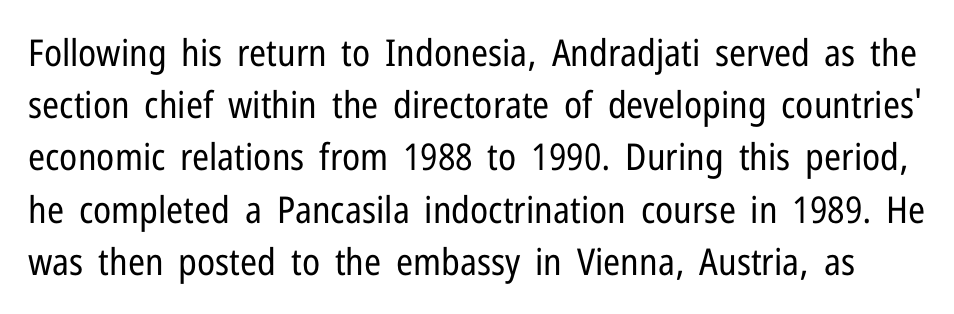
{"serif": "no", "italic": "no", "bold": "no", "weight": "regular", "width": "condensed", "stroke_contrast": "low", "x_height": "medium", "monospaced": "no", "underline": "no", "line_spacing": "normal", "line_spacing_ratio": 1.41, "letter_spacing": "normal", "letter_spacing_em": 0.0, "glyph_px": 37}
